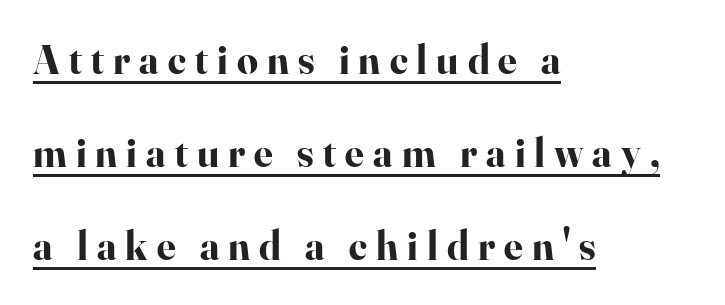
A baseline rule has been typeset under these characters. The rendering uses a large line-height, opening up the rows. Looks like regular typesetting: each glyph gets only the width it needs. If you drew a line through each stem, it would be perfectly vertical. This rendering widens character spacing well past its baseline value.
